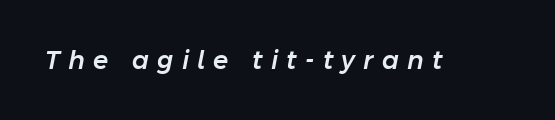
Q: Is the text italic (slanted)? A: Yes, it leans right by about 11 degrees.
Q: Is the text underlined? A: No.
Q: Is the spacing between letters normal or unusually wide? A: Unusually wide.
